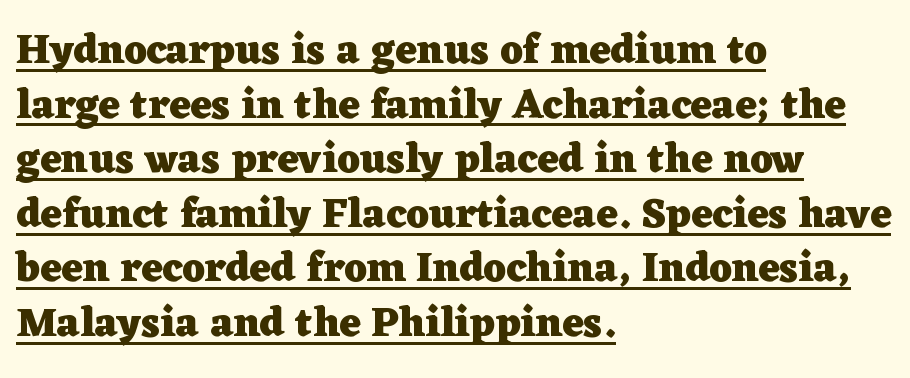
Q: Is the text bold? A: Yes.
Q: Is the text italic (slanted)? A: No, it is upright.
Q: Is the typeface a serif or a sans-serif typeface? A: Serif.
Q: Is the text underlined? A: Yes.
Q: How is the paragraph aligned? A: Left-aligned.
Q: Is the spacing between letters normal or unusually wide? A: Normal.
Q: Is the spacing between lines tight, normal or loose? A: Normal.
Q: Width (condensed, normal, or wide)? A: Wide.
Q: Stroke contrast? A: Low.
Q: x-height? A: Medium.
Q: Monospaced? A: No.
